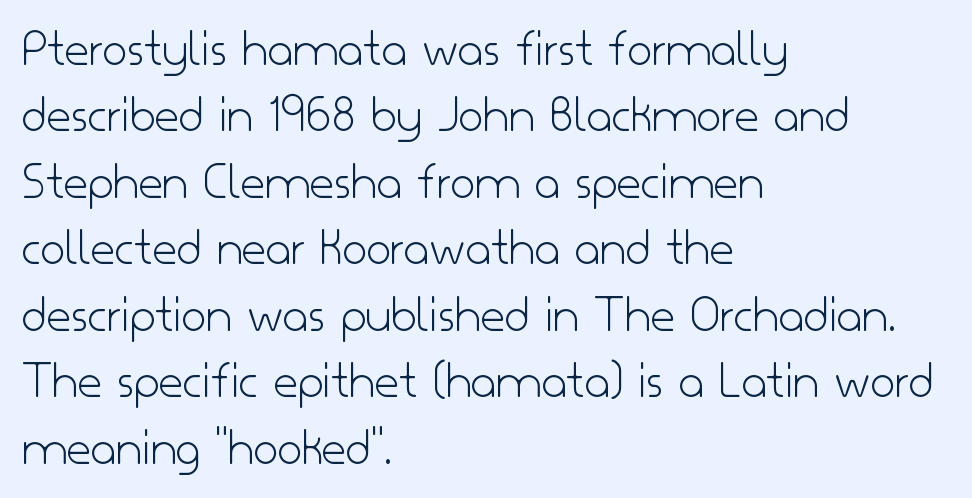
The image shows 54 px light sans-serif type, upright; set left-aligned, line spacing 1.23x, normal letter spacing, not underlined; low stroke contrast and a small x-height.
